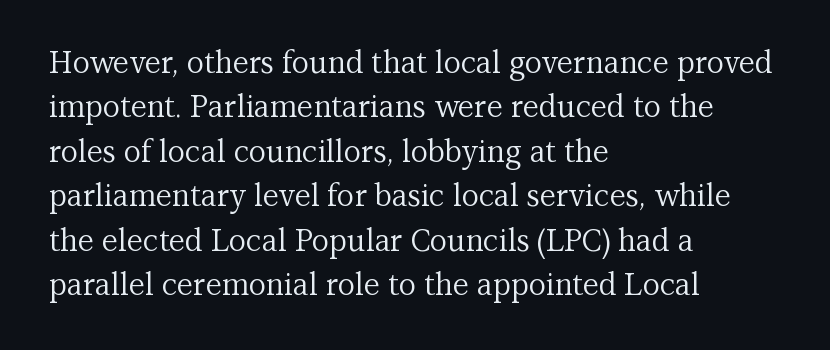
The image shows 30 px regular-weight serif type, upright; set left-aligned, normal line spacing (1.48x), normal letter spacing, not underlined; medium stroke contrast and a medium x-height.
